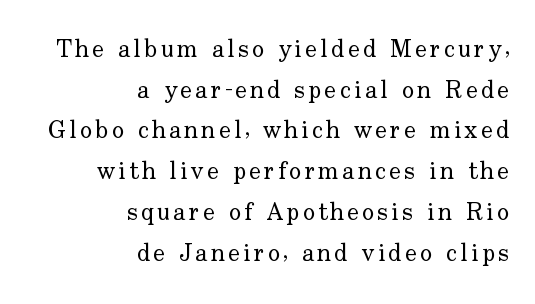
When letters stand straight like this, we call the style roman or upright. Is the stroke heavy? The answer is a plain regular-or-lighter. The rendering uses a moderate line-height, typical for paragraphs. Short and long lines alike share a common ending point at right. Plain, unruled lines of type.
